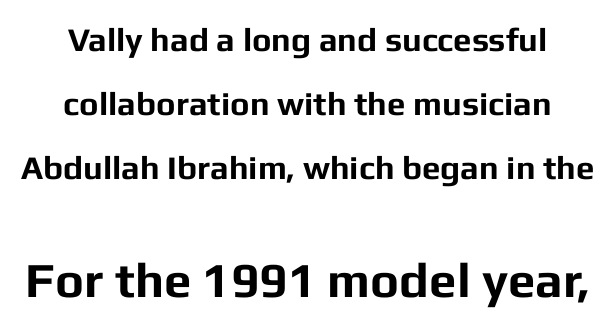
Q: Is the text bold? A: Yes.
Q: Is the text italic (slanted)? A: No, it is upright.
Q: Is the typeface a serif or a sans-serif typeface? A: Sans-serif.
Q: Is the text underlined? A: No.
Q: How is the paragraph aligned? A: Centered.
Q: Is the spacing between letters normal or unusually wide? A: Normal.
Q: Is the spacing between lines tight, normal or loose? A: Loose.
Q: Which block of text is set in a larger size, the first (top) or the second (bottom)? A: The second (bottom) one.
Q: Width (condensed, normal, or wide)? A: Normal.
Q: Stroke contrast? A: Low.
Q: x-height? A: Medium.
Q: Monospaced? A: No.
